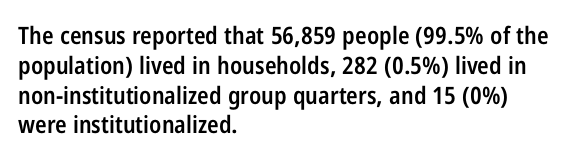
Q: Is the text bold? A: Semi-bold.
Q: Is the text italic (slanted)? A: No, it is upright.
Q: Is the text underlined? A: No.
Q: How is the paragraph aligned? A: Left-aligned.
Q: Is the spacing between letters normal or unusually wide? A: Normal.
